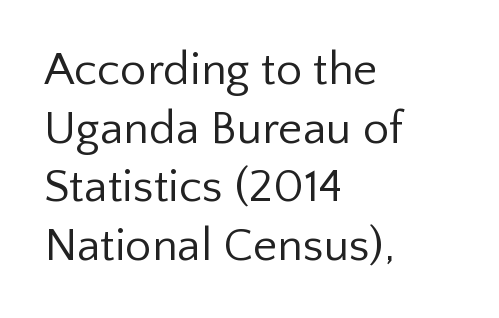
A typesetter would label this face a sans. The specimen reads as upright at a glance. The letters advance in unequal steps, a hallmark of proportional type. Standard letterfit; no display-style spreading of the glyphs.
